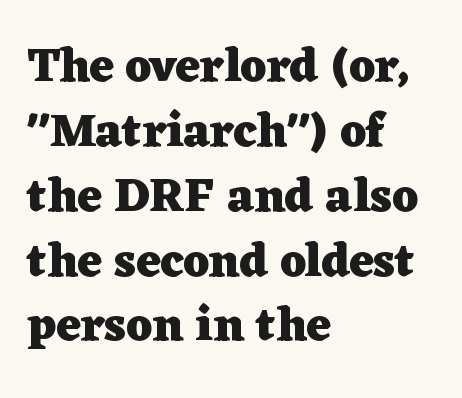
Q: Is the text bold? A: Yes.
Q: Is the text italic (slanted)? A: No, it is upright.
Q: Is the typeface a serif or a sans-serif typeface? A: Serif.
Q: Is the text underlined? A: No.
Q: How is the paragraph aligned? A: Left-aligned.
Q: Is the spacing between letters normal or unusually wide? A: Normal.
Q: Is the spacing between lines tight, normal or loose? A: Normal.
Q: Width (condensed, normal, or wide)? A: Wide.
Q: Stroke contrast? A: Low.
Q: x-height? A: Medium.
Q: Monospaced? A: No.
